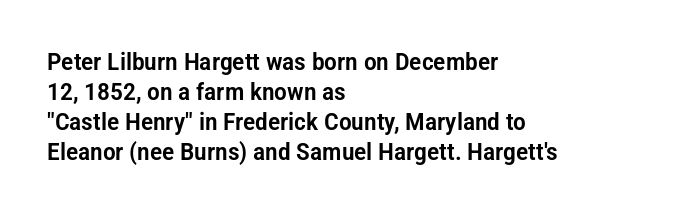
The lines in this sample share a left origin and differ only in where they stop. Tracking here is standard; glyphs follow each other at the usual distance. How would I describe the line gaps? Plain and ordinary. You can tell it's not italic because the verticals are truly vertical.
